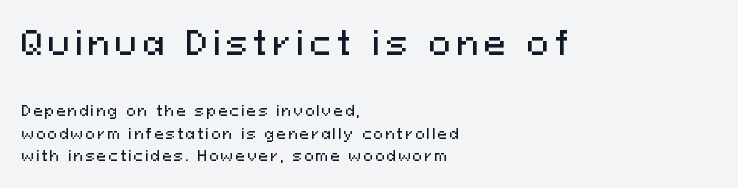
Q: Is the text italic (slanted)? A: No, it is upright.
Q: Is the typeface a serif or a sans-serif typeface? A: Sans-serif.
Q: Is the text underlined? A: No.
Q: How is the paragraph aligned? A: Left-aligned.
Q: Is the spacing between lines tight, normal or loose? A: Normal.
Q: Which block of text is set in a larger size, the first (top) or the second (bottom)? A: The first (top) one.
Q: Width (condensed, normal, or wide)? A: Normal.
Q: Stroke contrast? A: Medium.
Q: x-height? A: Medium.
Q: Monospaced? A: No.
